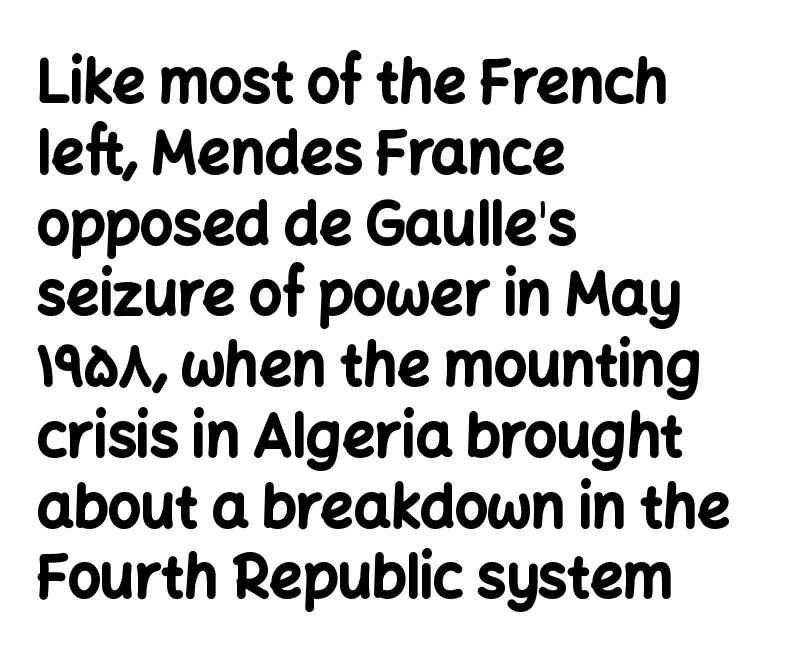
The image shows 58 px bold sans-serif type, upright; set left-aligned, line spacing 1.22x, normal letter spacing, not underlined; low stroke contrast and a medium x-height.
